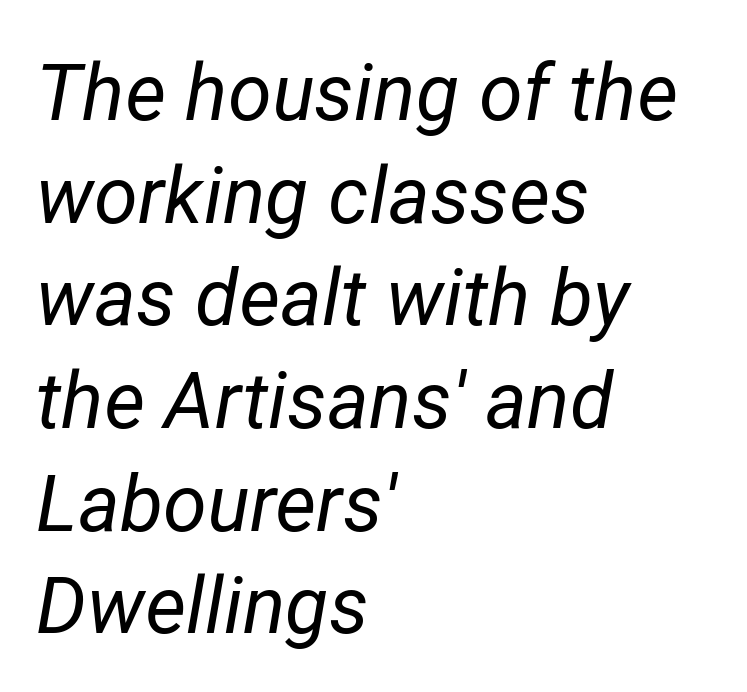
The image shows 79 px regular-weight type, italic (leaning right); set left-aligned, normal line spacing (1.3x), normal letter spacing, not underlined; low stroke contrast and a medium x-height.
